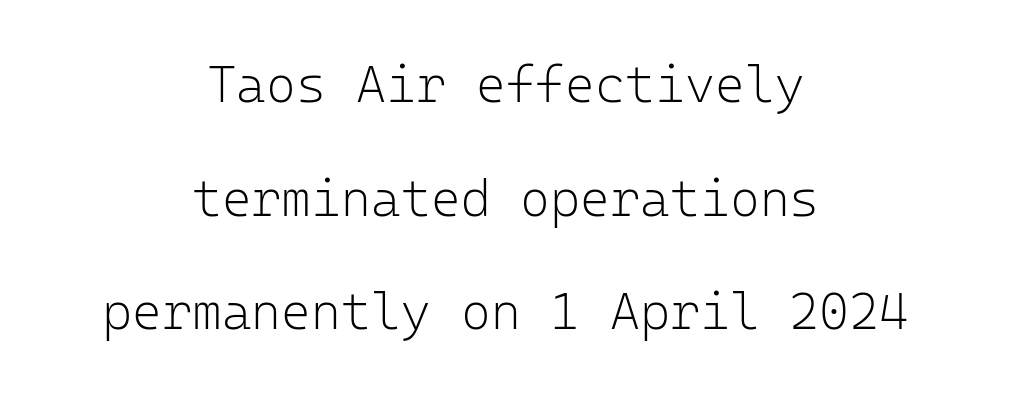
Ordinary non-slanted type is in use. Is this a fixed-width face? Yes — each glyph sits in an identical cell. Does the copy run flush right? No — it is centered line by line. These lines keep a tight, regular rhythm from letter to letter. These lines are composed in type without serifs.
